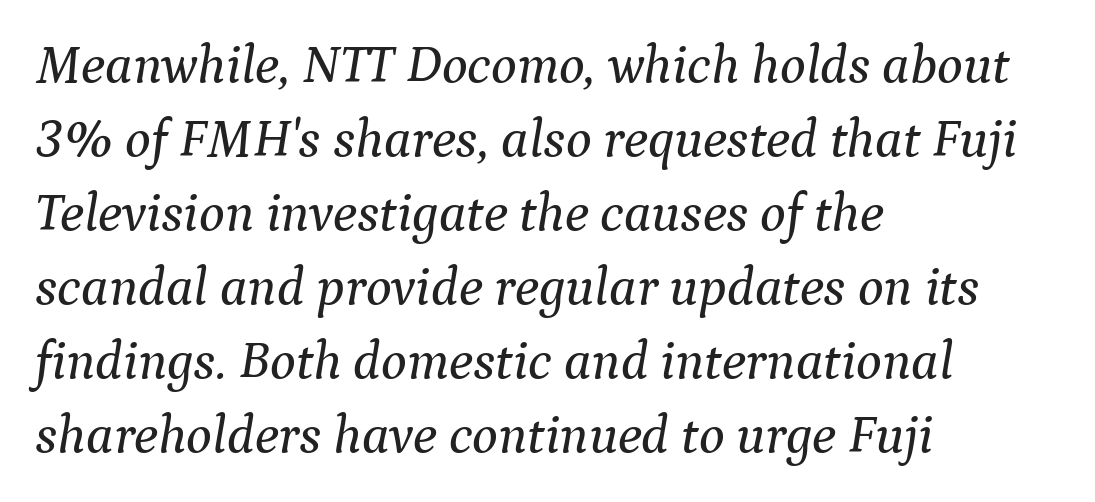
Casual observation: everything's shoved over to the left. Regarding serifs, this sample has them. Each letter keeps its own natural width here, so spacing adapts to shape. Honestly, the row spacing looks completely unremarkable.
